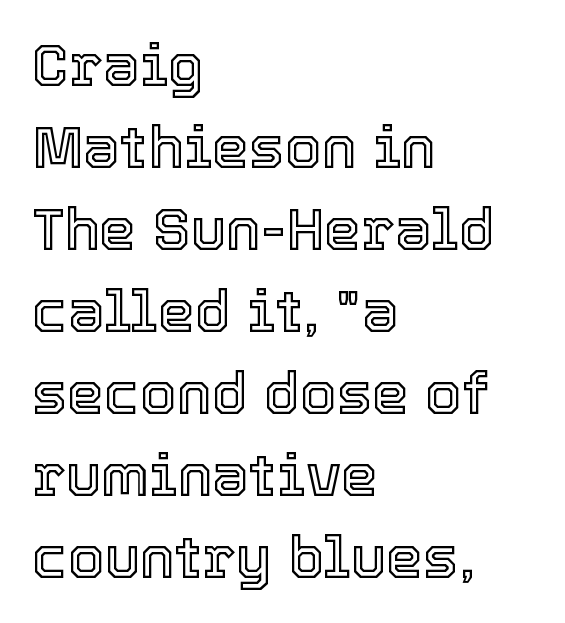
Honestly, the letter spacing is just normal — you wouldn't notice it. This sample has the flowing, uneven cadence of proportional lettering. Vertical spacing — default. Italic? Not at all — the glyphs are vertical.
